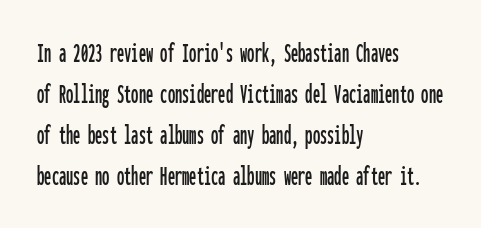
{"serif": "no", "italic": "no", "width": "condensed", "stroke_contrast": "low", "x_height": "medium", "monospaced": "yes", "underline": "no", "align": "left", "line_spacing": "normal", "line_spacing_ratio": 1.41, "letter_spacing": "normal", "letter_spacing_em": 0.0, "glyph_px": 29}
